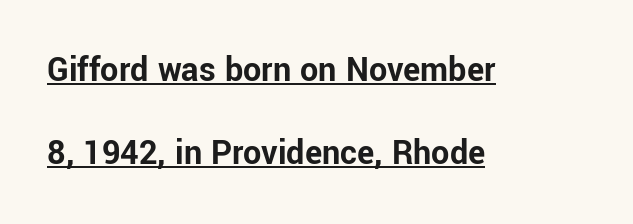
The rendering uses natural spacing where letterforms have individual widths. Letter spacing: default. Compared with typical paragraphs, the rows here are farther apart. This is heavy type, rendered in bold. Like a heading marked for emphasis, these lines bear an underscore.
